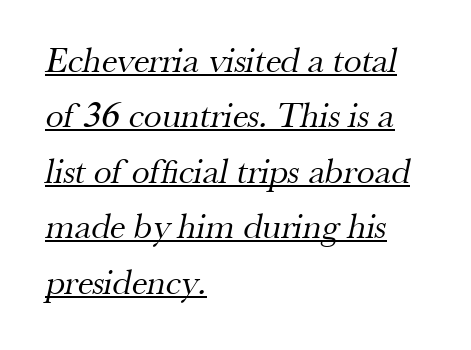
Q: Is the text bold? A: No.
Q: Is the typeface a serif or a sans-serif typeface? A: Serif.
Q: Is the text underlined? A: Yes.
Q: How is the paragraph aligned? A: Left-aligned.
Q: Is the spacing between letters normal or unusually wide? A: Normal.
Q: Is the spacing between lines tight, normal or loose? A: Normal.
Q: Width (condensed, normal, or wide)? A: Normal.
Q: Stroke contrast? A: Medium.
Q: x-height? A: Small.
Q: Monospaced? A: No.
